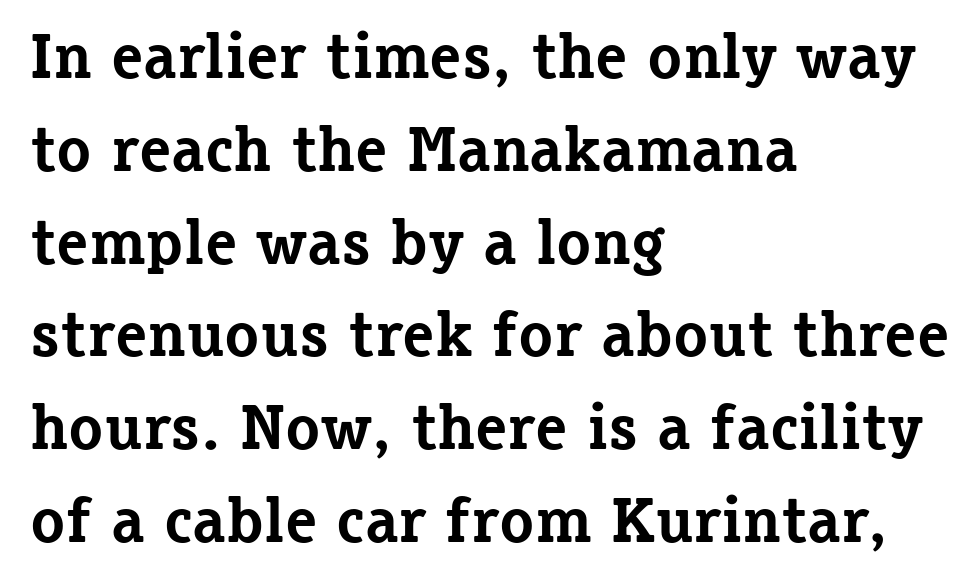
The image shows 64 px bold serif type, upright; set left-aligned, normal line spacing (1.45x), normal letter spacing, not underlined; low stroke contrast and a medium x-height.
